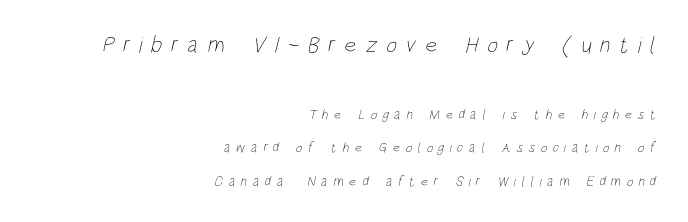
Q: Is the text bold? A: No.
Q: Is the text underlined? A: No.
Q: How is the paragraph aligned? A: Right-aligned.
Q: Is the spacing between letters normal or unusually wide? A: Unusually wide.
Q: Is the spacing between lines tight, normal or loose? A: Loose.
Q: Which block of text is set in a larger size, the first (top) or the second (bottom)? A: The first (top) one.
